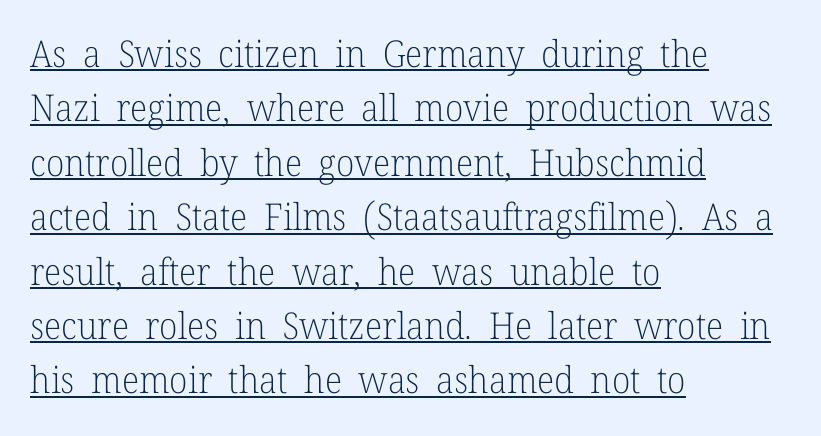
{"serif": "yes", "italic": "no", "bold": "no", "weight": "light", "width": "normal", "stroke_contrast": "low", "x_height": "medium", "monospaced": "no", "underline": "yes", "align": "left", "line_spacing": "normal", "line_spacing_ratio": 1.47, "letter_spacing": "normal", "letter_spacing_em": 0.0, "glyph_px": 37}
